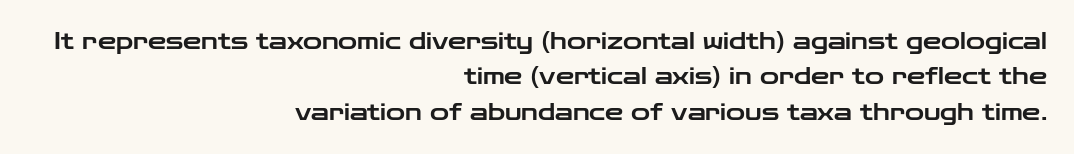
The image shows 23 px text type, upright; set right-aligned, normal line spacing (1.54x), normal letter spacing, not underlined.
